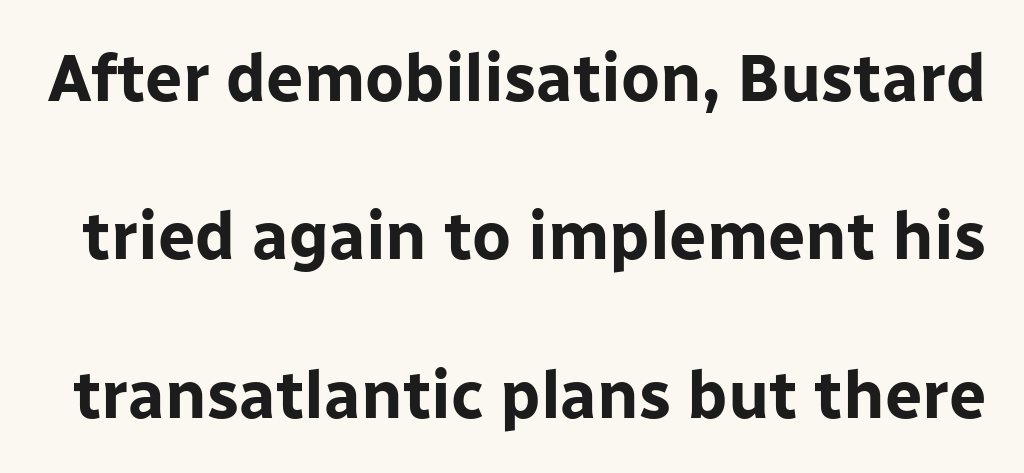
Q: Is the text bold? A: Yes.
Q: Is the text italic (slanted)? A: No, it is upright.
Q: Is the typeface a serif or a sans-serif typeface? A: Sans-serif.
Q: Is the text underlined? A: No.
Q: Is the spacing between letters normal or unusually wide? A: Normal.
Q: Is the spacing between lines tight, normal or loose? A: Loose.
Q: Width (condensed, normal, or wide)? A: Normal.
Q: Stroke contrast? A: Low.
Q: x-height? A: Medium.
Q: Monospaced? A: No.
